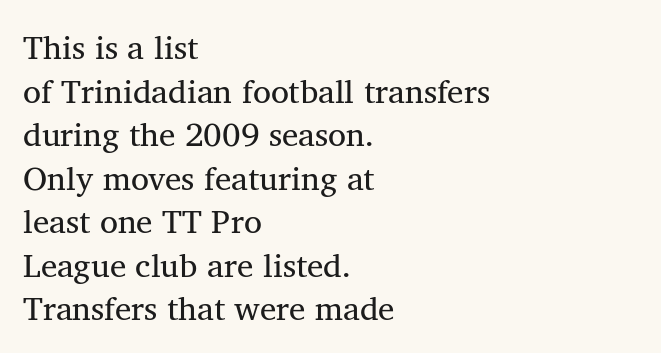
Q: Is the text bold? A: No.
Q: Is the text italic (slanted)? A: No, it is upright.
Q: Is the typeface a serif or a sans-serif typeface? A: Serif.
Q: Is the text underlined? A: No.
Q: How is the paragraph aligned? A: Left-aligned.
Q: Is the spacing between letters normal or unusually wide? A: Normal.
Q: Is the spacing between lines tight, normal or loose? A: Normal.
Q: Width (condensed, normal, or wide)? A: Normal.
Q: Stroke contrast? A: Medium.
Q: x-height? A: Medium.
Q: Monospaced? A: No.
